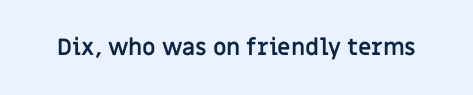
Q: Is the text bold? A: Yes.
Q: Is the text italic (slanted)? A: No, it is upright.
Q: Is the text underlined? A: No.
Q: Is the spacing between letters normal or unusually wide? A: Normal.
